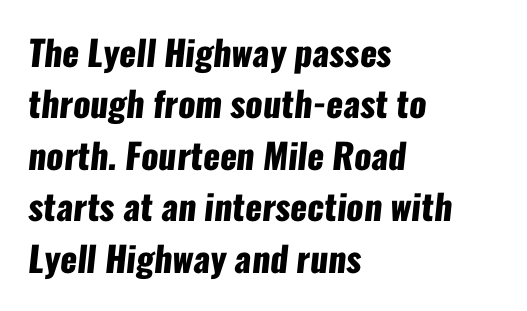
{"serif": "no", "bold": "yes", "weight": "heavy", "width": "condensed", "stroke_contrast": "low", "x_height": "medium", "monospaced": "no", "underline": "no", "align": "left", "line_spacing": "normal", "line_spacing_ratio": 1.47, "letter_spacing": "normal", "letter_spacing_em": 0.0, "glyph_px": 35}
